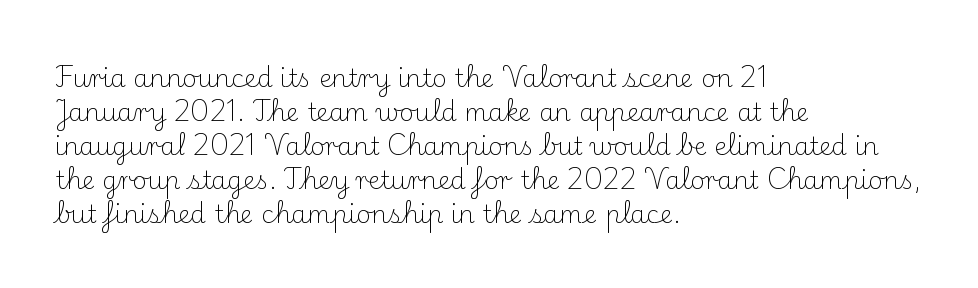
{"italic": "no", "bold": "no", "underline": "no", "align": "left", "line_spacing": "normal", "line_spacing_ratio": 1.36, "letter_spacing": "normal", "letter_spacing_em": 0.0, "glyph_px": 25}
